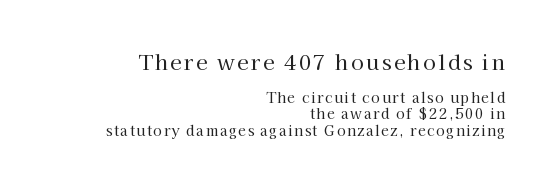
The image shows 21 px text type, upright; set right-aligned, line spacing 1.16x, not underlined; the first (top) block is 1.5x larger.
